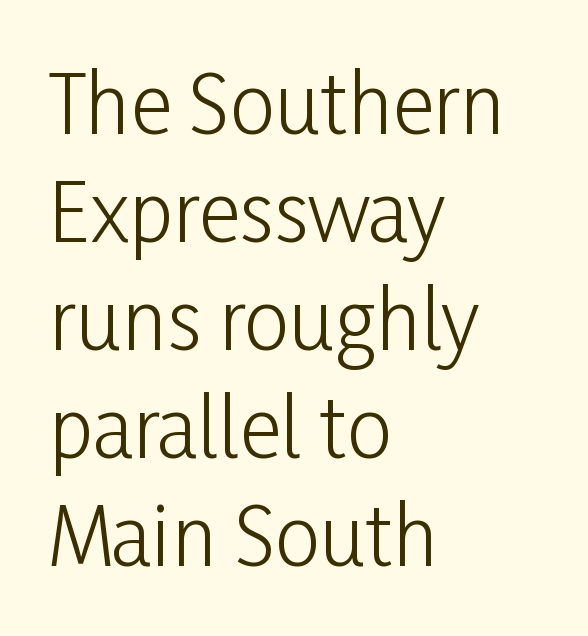
Q: Is the text bold? A: No.
Q: Is the text italic (slanted)? A: No, it is upright.
Q: Is the typeface a serif or a sans-serif typeface? A: Sans-serif.
Q: Is the text underlined? A: No.
Q: How is the paragraph aligned? A: Left-aligned.
Q: Is the spacing between letters normal or unusually wide? A: Normal.
Q: Is the spacing between lines tight, normal or loose? A: Normal.
Q: Width (condensed, normal, or wide)? A: Condensed.
Q: Stroke contrast? A: Low.
Q: x-height? A: Medium.
Q: Monospaced? A: No.
